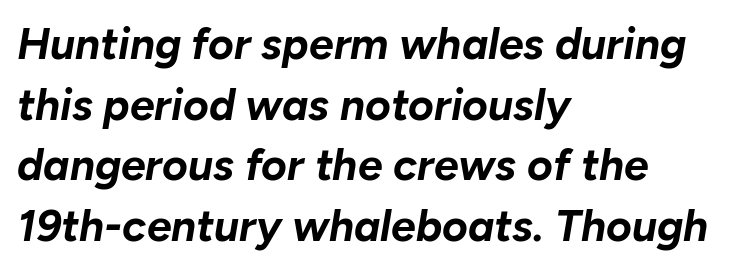
The letters advance in unequal steps, a hallmark of proportional type. Underline: absent. Each new line begins a customary step beneath the previous one. Inter-character spacing is left at the font's built-in metrics. Every character sits at an angle, as italics do. Weight: bold.
